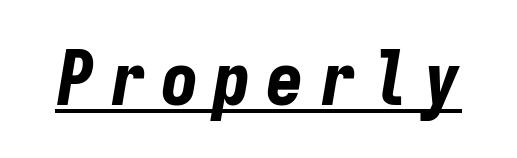
The image shows 76 px bold, condensed type, italic (leaning right), monospaced; set underlined; low stroke contrast and a medium x-height.
